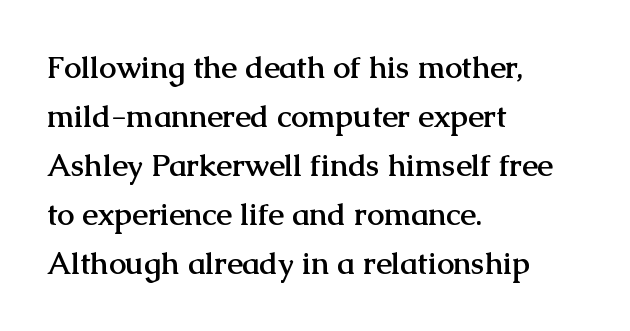
The image shows 31 px semibold serif type, upright; set left-aligned, normal line spacing (1.58x), normal letter spacing, not underlined; medium stroke contrast and a medium x-height.
